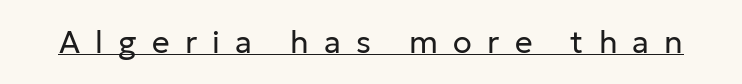
Q: Is the text bold? A: No.
Q: Is the text italic (slanted)? A: No, it is upright.
Q: Is the typeface a serif or a sans-serif typeface? A: Sans-serif.
Q: Is the text underlined? A: Yes.
Q: Is the spacing between letters normal or unusually wide? A: Unusually wide.
Q: Width (condensed, normal, or wide)? A: Normal.
Q: Stroke contrast? A: Low.
Q: x-height? A: Medium.
Q: Monospaced? A: No.
